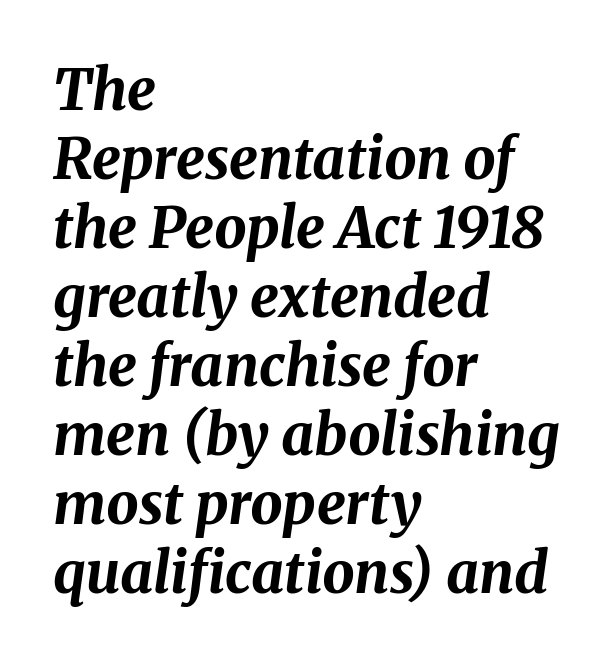
{"italic": "yes", "lean": "right", "slant_degrees": 8, "bold": "yes", "weight": "bold", "width": "normal", "stroke_contrast": "medium", "x_height": "medium", "monospaced": "no", "underline": "no", "align": "left", "line_spacing_ratio": 1.21, "letter_spacing": "normal", "letter_spacing_em": 0.0, "glyph_px": 57}
